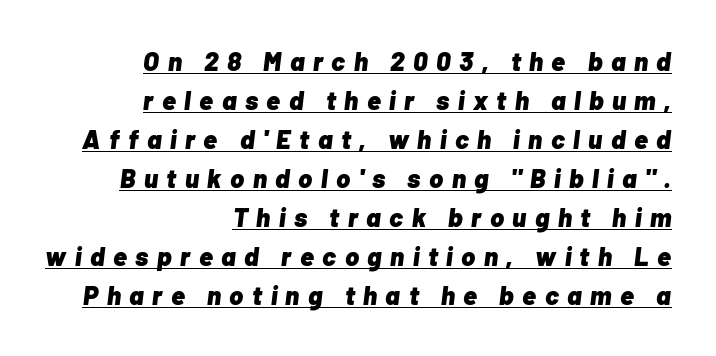
{"italic": "yes", "lean": "right", "slant_degrees": 7, "bold": "yes", "underline": "yes", "align": "right", "line_spacing": "normal", "line_spacing_ratio": 1.5, "letter_spacing": "wide", "letter_spacing_em": 0.33, "glyph_px": 26}
